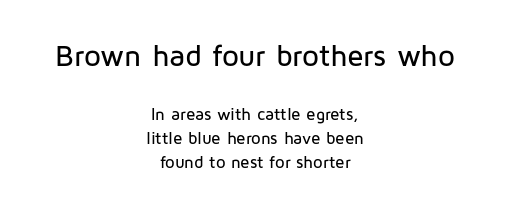
Leading: standard. Letter spacing: default. The face used here appears at its bigger size in the upper chunk. This rendering employs a face without finishing strokes, i.e., a sans-serif. Glance below the letters and you will spot only blank space.
